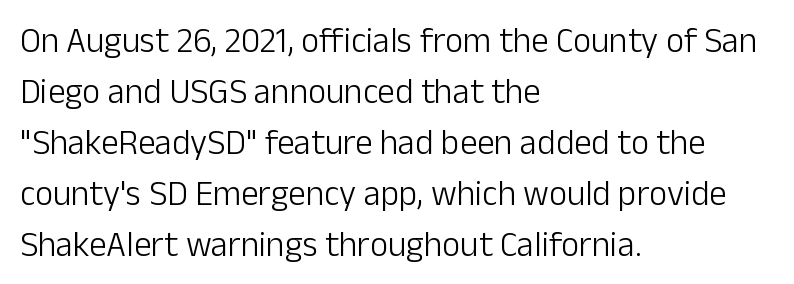
The font's upright variant was chosen for this text. Alignment: flush left. Stroke terminals: plain, sans-serif. These lines sit exactly where default settings would place them. The characters are drawn with everyday or finer stroke widths. The baseline area is clear.
